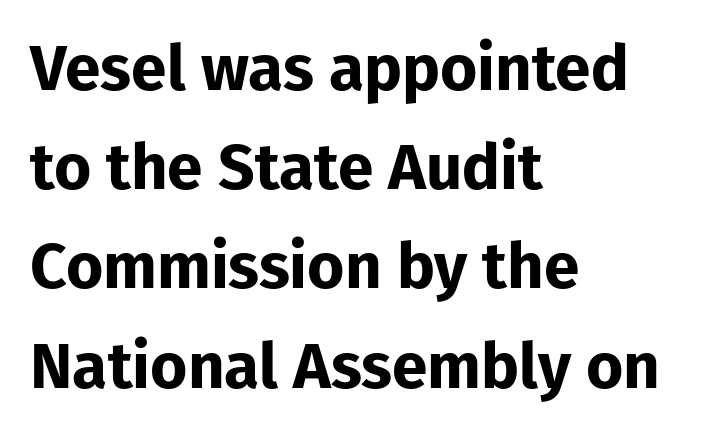
{"serif": "no", "italic": "no", "bold": "yes", "weight": "bold", "width": "normal", "stroke_contrast": "low", "x_height": "medium", "monospaced": "no", "underline": "no", "align": "left", "line_spacing": "normal", "line_spacing_ratio": 1.55, "letter_spacing": "normal", "letter_spacing_em": 0.0, "glyph_px": 64}
